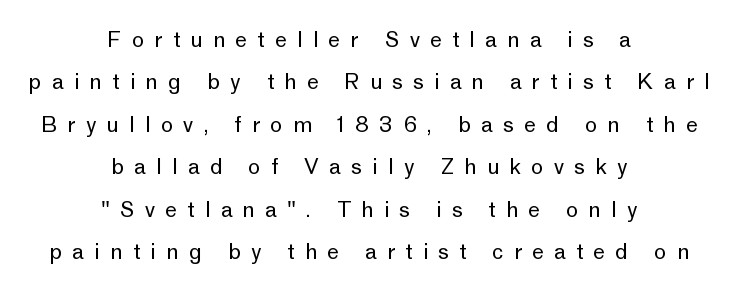
Q: Is the text bold? A: No.
Q: Is the text italic (slanted)? A: No, it is upright.
Q: Is the text underlined? A: No.
Q: How is the paragraph aligned? A: Centered.
Q: Is the spacing between letters normal or unusually wide? A: Unusually wide.
Q: Is the spacing between lines tight, normal or loose? A: Loose.
